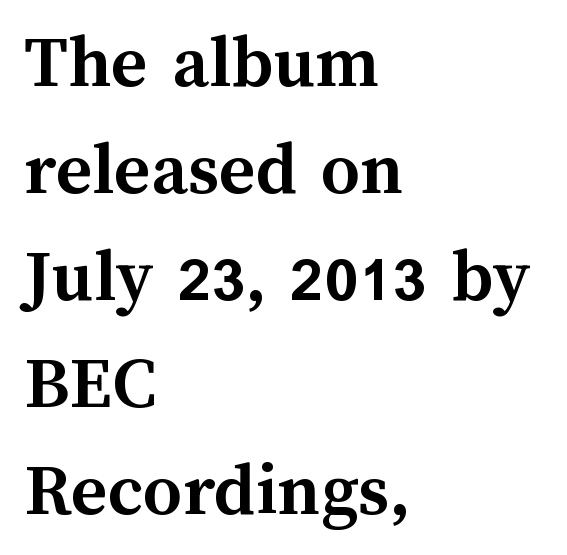
Every row of glyphs begins at an identical x-position on the left. The type is set solid horizontally, with unmodified tracking. Does the weight exceed regular? Yes, all the way to bold. These lines are rendered in a variable-pitch font.
